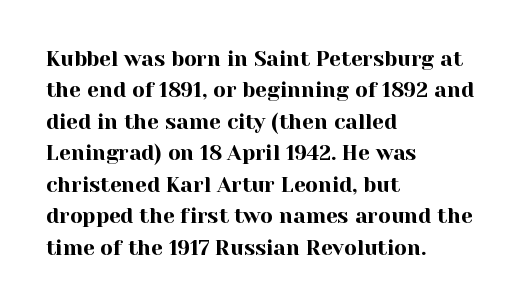
Unmarked baselines from the first word to the last. Every character sits straight up, as roman type does. The lines in this sample share a left origin and differ only in where they stop. Summary of vertical rhythm: regular, with standard interline spacing. Inter-character spacing is left at the font's built-in metrics.
